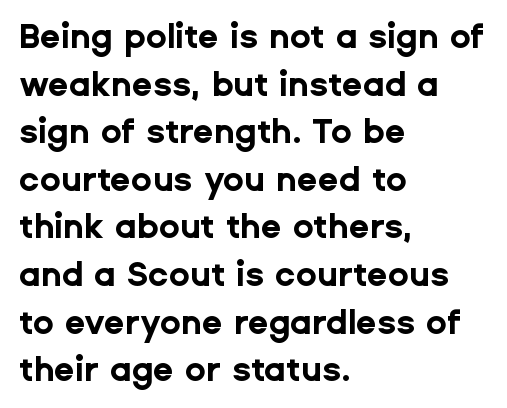
The image shows 34 px bold sans-serif type, upright; set left-aligned, normal line spacing (1.4x), normal letter spacing, not underlined; low stroke contrast and a medium x-height.
